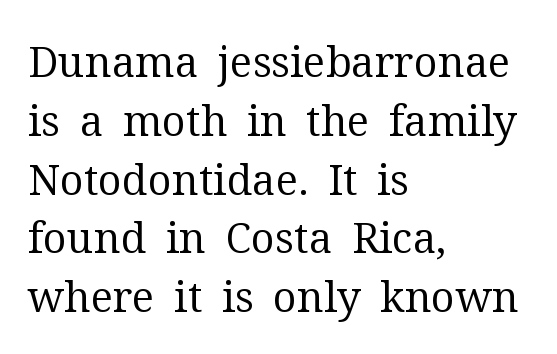
Q: Is the text bold? A: No.
Q: Is the text italic (slanted)? A: No, it is upright.
Q: Is the typeface a serif or a sans-serif typeface? A: Serif.
Q: Is the text underlined? A: No.
Q: How is the paragraph aligned? A: Left-aligned.
Q: Is the spacing between letters normal or unusually wide? A: Normal.
Q: Is the spacing between lines tight, normal or loose? A: Normal.
Q: Width (condensed, normal, or wide)? A: Normal.
Q: Stroke contrast? A: Medium.
Q: x-height? A: Medium.
Q: Monospaced? A: No.
